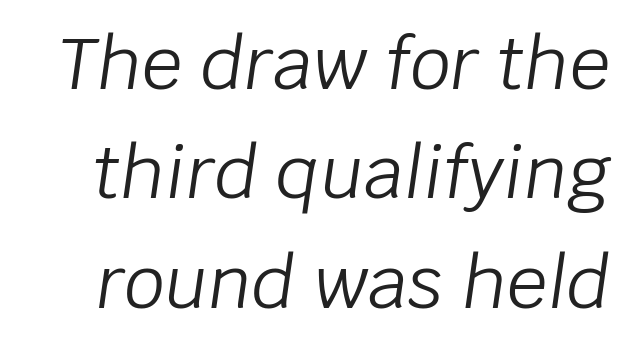
Is the type slanted? Yes — the strokes lean at a clear angle. The designer left line spacing at the default. Short note: letters normally spaced. Varying glyph widths throughout — classic text-font behaviour. Weight: not bold — regular or lighter.
